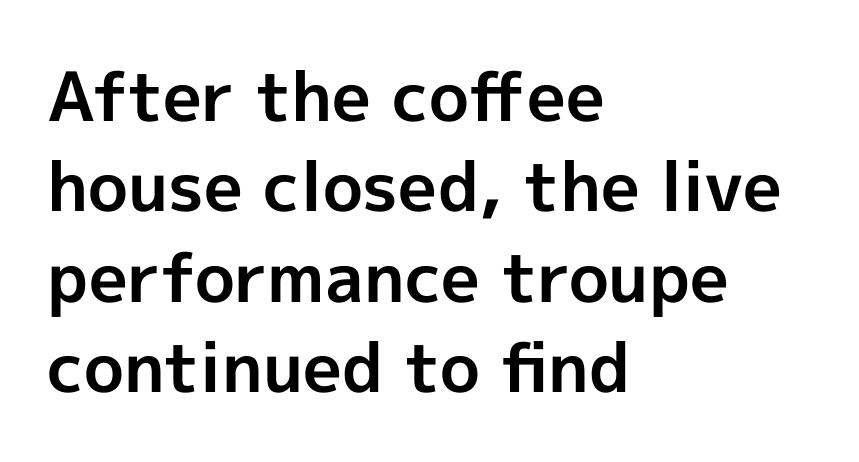
The image shows 68 px bold sans-serif type, upright; set left-aligned, normal line spacing (1.33x), normal letter spacing, not underlined; a medium x-height.
